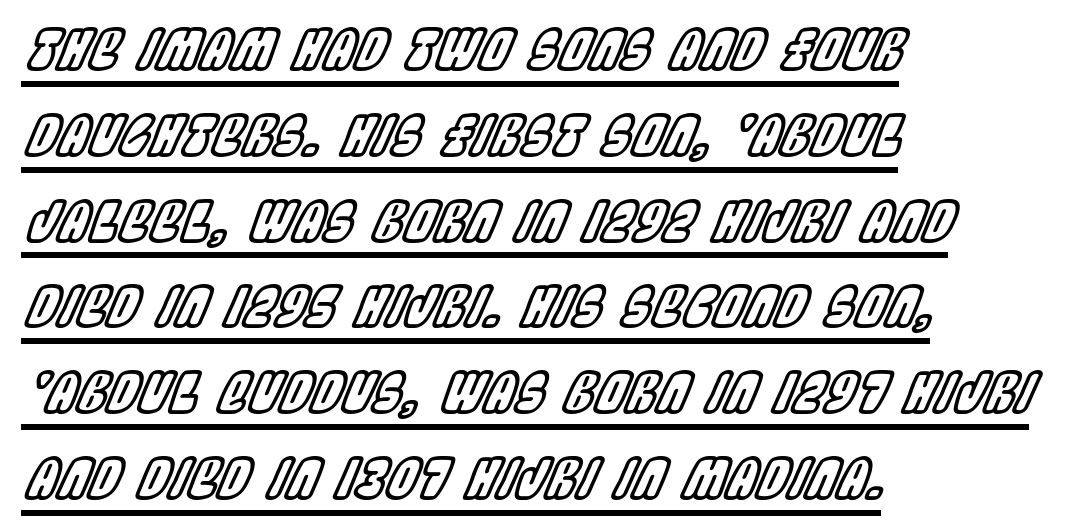
{"italic": "yes", "lean": "right", "slant_degrees": 22, "width": "condensed", "x_height": "large", "monospaced": "no", "underline": "yes", "align": "left", "line_spacing": "normal", "line_spacing_ratio": 1.56, "letter_spacing": "normal", "letter_spacing_em": 0.0, "glyph_px": 55}
